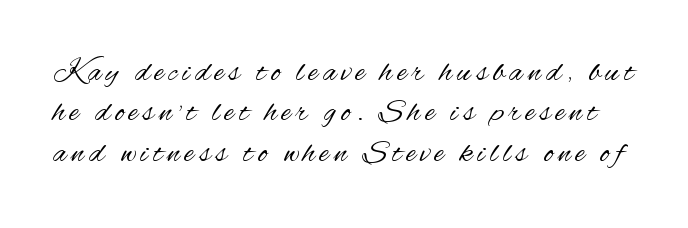
A typesetter would label this face a sans. Looks like regular typesetting: each glyph gets only the width it needs. Quick note: interline space is typical. The letters look calm and open, with moderate or lighter stems.
